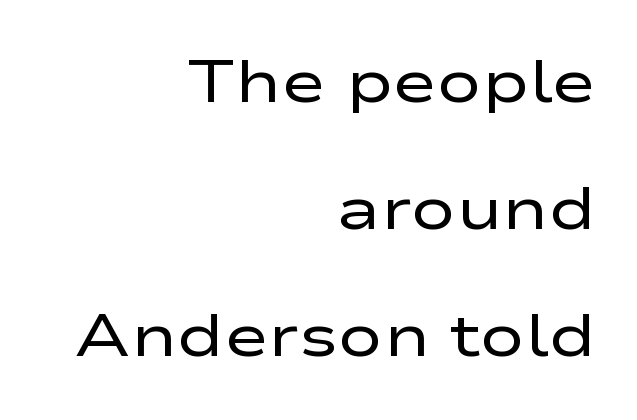
Q: Is the text bold? A: No.
Q: Is the text italic (slanted)? A: No, it is upright.
Q: Is the typeface a serif or a sans-serif typeface? A: Sans-serif.
Q: Is the text underlined? A: No.
Q: How is the paragraph aligned? A: Right-aligned.
Q: Is the spacing between letters normal or unusually wide? A: Normal.
Q: Is the spacing between lines tight, normal or loose? A: Loose.
Q: Width (condensed, normal, or wide)? A: Wide.
Q: Stroke contrast? A: Low.
Q: x-height? A: Medium.
Q: Monospaced? A: No.
